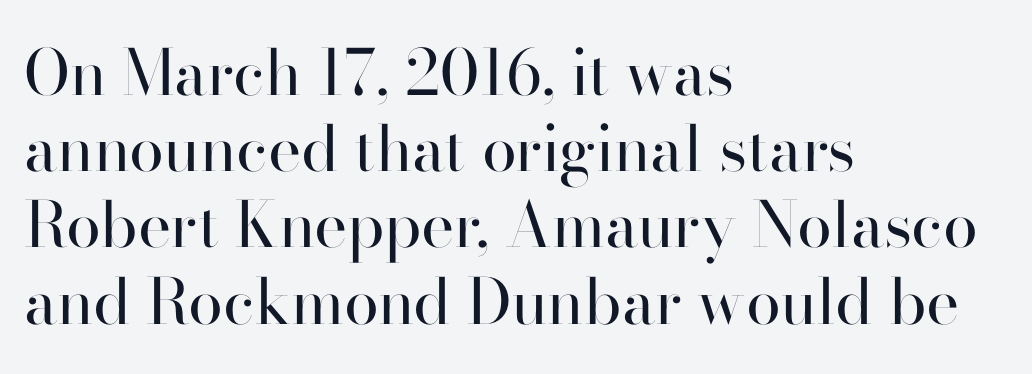
{"serif": "no", "italic": "no", "bold": "no", "weight": "regular", "width": "normal", "stroke_contrast": "high", "x_height": "small", "monospaced": "no", "underline": "no", "align": "left", "line_spacing_ratio": 1.21, "letter_spacing": "normal", "letter_spacing_em": 0.0, "glyph_px": 63}
